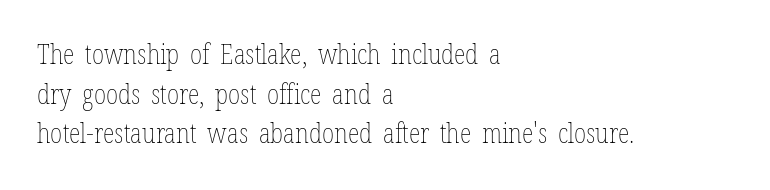
{"italic": "no", "bold": "no", "underline": "no", "align": "left", "line_spacing": "normal", "line_spacing_ratio": 1.47, "letter_spacing": "normal", "letter_spacing_em": 0.0, "glyph_px": 27}
